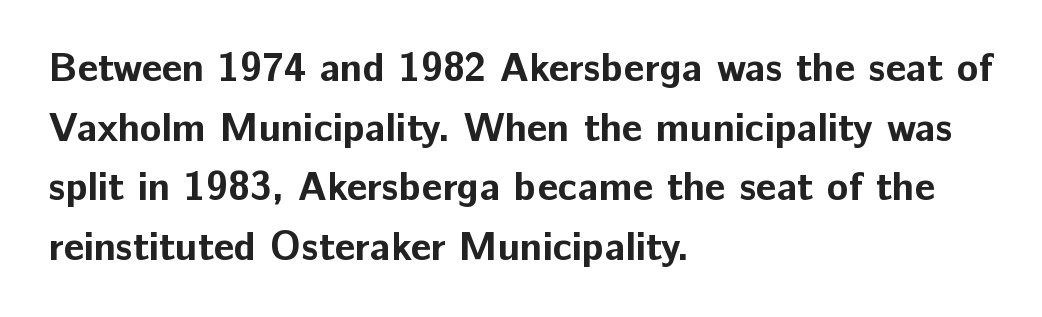
Q: Is the text bold? A: Yes.
Q: Is the text italic (slanted)? A: No, it is upright.
Q: Is the typeface a serif or a sans-serif typeface? A: Sans-serif.
Q: Is the text underlined? A: No.
Q: How is the paragraph aligned? A: Left-aligned.
Q: Is the spacing between letters normal or unusually wide? A: Normal.
Q: Is the spacing between lines tight, normal or loose? A: Normal.
Q: Width (condensed, normal, or wide)? A: Normal.
Q: Stroke contrast? A: Low.
Q: x-height? A: Medium.
Q: Monospaced? A: No.
